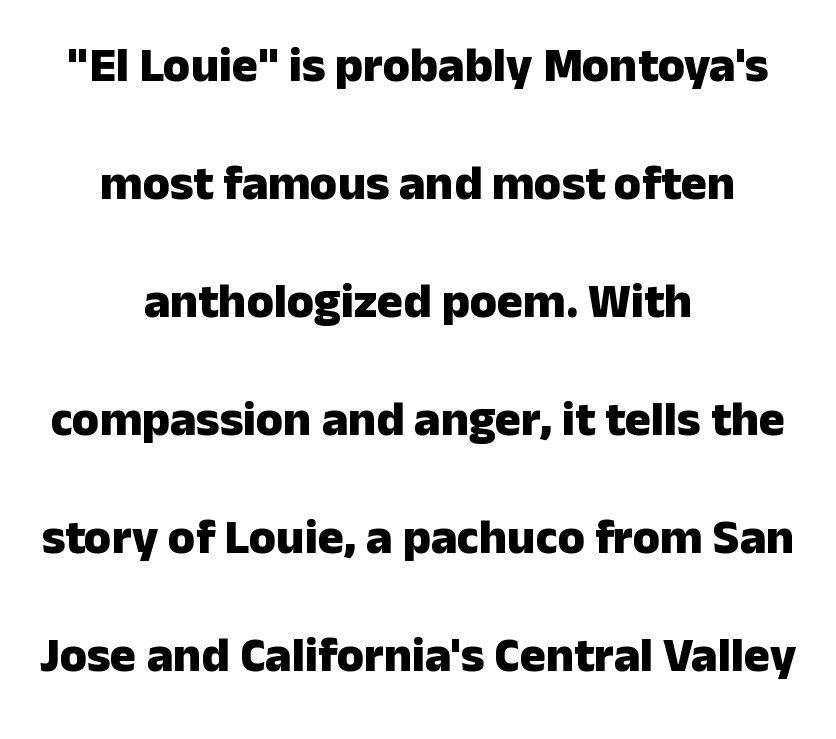
The image shows 49 px heavy sans-serif type, upright; set centered, loose line spacing (2.41x), normal letter spacing, not underlined; low stroke contrast and a medium x-height.
